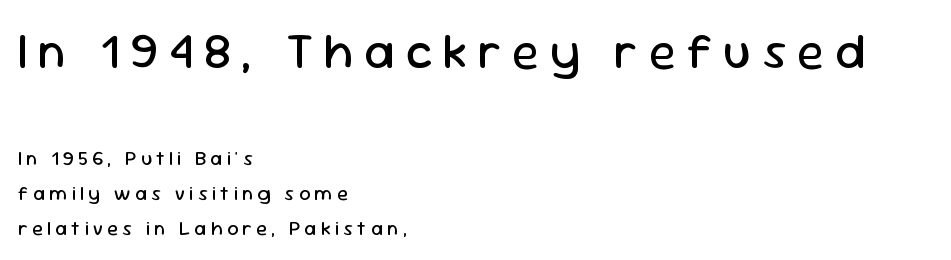
Q: Is the text bold? A: No.
Q: Is the text italic (slanted)? A: No, it is upright.
Q: Is the typeface a serif or a sans-serif typeface? A: Sans-serif.
Q: Is the text underlined? A: No.
Q: How is the paragraph aligned? A: Left-aligned.
Q: Is the spacing between letters normal or unusually wide? A: Unusually wide.
Q: Which block of text is set in a larger size, the first (top) or the second (bottom)? A: The first (top) one.
Q: Width (condensed, normal, or wide)? A: Normal.
Q: Stroke contrast? A: Low.
Q: x-height? A: Medium.
Q: Monospaced? A: No.
